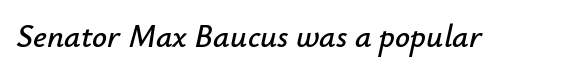
The image shows 33 px text type, italic (leaning right); set normal letter spacing, not underlined; low stroke contrast and a small x-height.
